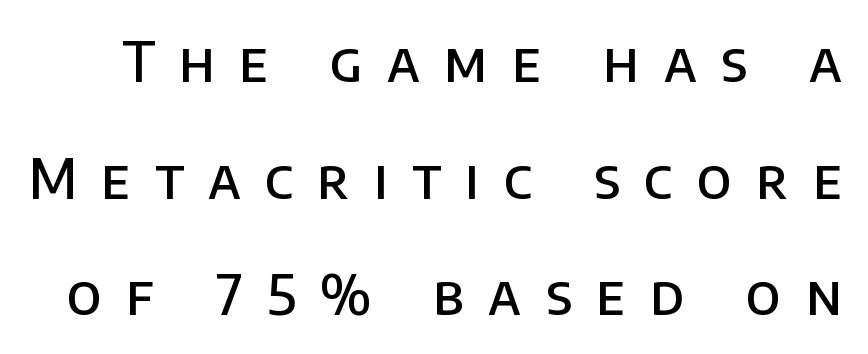
The image shows 54 px semibold sans-serif type, upright; set loose line spacing (2.16x), unusually wide letter spacing (+0.45 em), not underlined; low stroke contrast and a large x-height.
